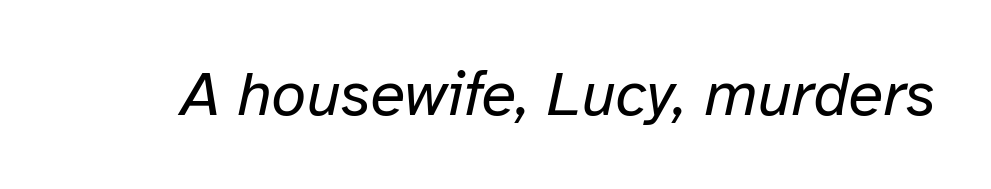
What stands out about the letter spacing? Nothing — it is the standard amount. The passage shown is not underscored anywhere. Do the characters align in a grid? No, the font is proportional. Stem width sits at or under what a default text font uses. Every character sits at an angle, as italics do.
